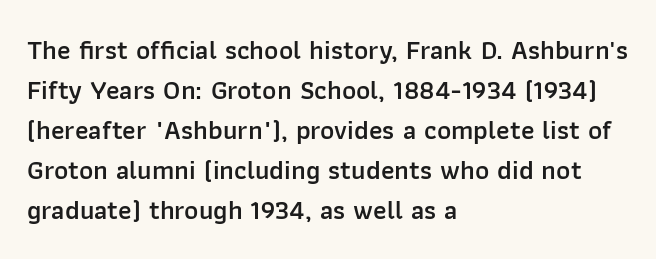
Type without underlining. The passage shown stacks its lines at a standard gap. This rendering uses left alignment, leaving the right contour irregular. Here the glyphs are tracked normally, forming tight word shapes.
